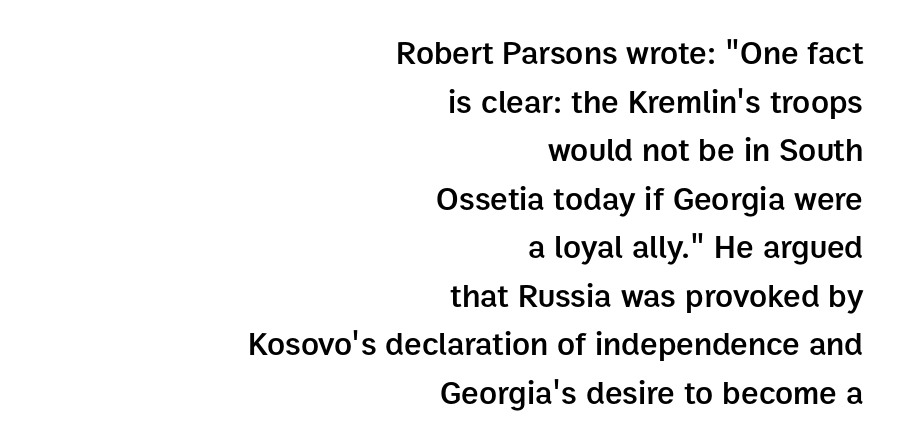
{"serif": "no", "italic": "no", "bold": "semi", "weight": "semibold", "width": "normal", "stroke_contrast": "low", "x_height": "medium", "monospaced": "no", "underline": "no", "align": "right", "line_spacing": "normal", "line_spacing_ratio": 1.47, "letter_spacing": "normal", "letter_spacing_em": 0.0, "glyph_px": 33}
